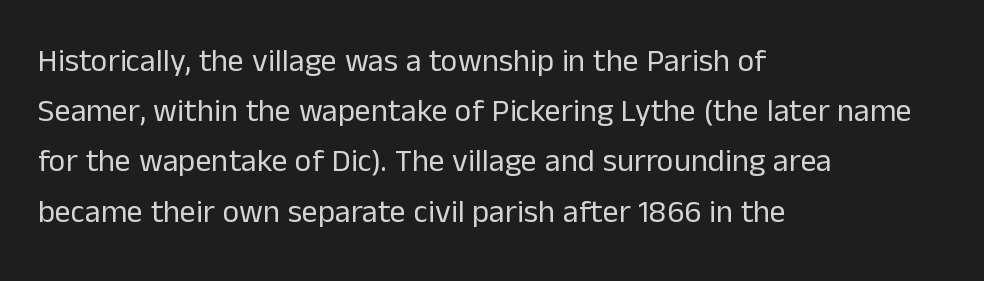
Q: Is the text bold? A: No.
Q: Is the text italic (slanted)? A: No, it is upright.
Q: Is the typeface a serif or a sans-serif typeface? A: Sans-serif.
Q: Is the text underlined? A: No.
Q: How is the paragraph aligned? A: Left-aligned.
Q: Is the spacing between letters normal or unusually wide? A: Normal.
Q: Is the spacing between lines tight, normal or loose? A: Normal.
Q: Width (condensed, normal, or wide)? A: Normal.
Q: Stroke contrast? A: Low.
Q: x-height? A: Medium.
Q: Monospaced? A: No.
